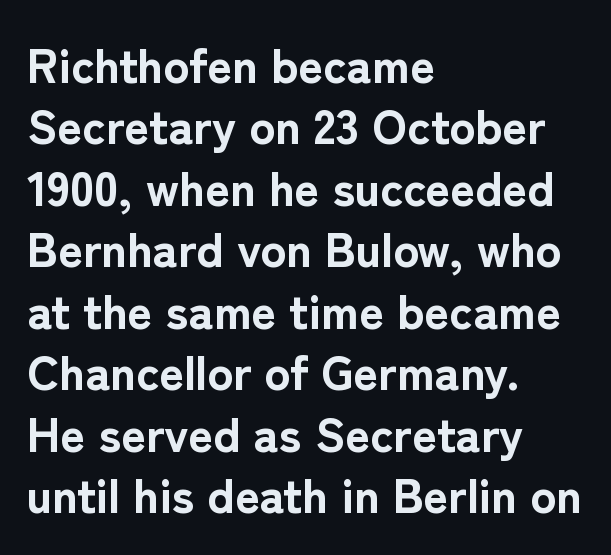
Q: Is the text bold? A: Yes.
Q: Is the text italic (slanted)? A: No, it is upright.
Q: Is the typeface a serif or a sans-serif typeface? A: Sans-serif.
Q: Is the text underlined? A: No.
Q: How is the paragraph aligned? A: Left-aligned.
Q: Is the spacing between letters normal or unusually wide? A: Normal.
Q: Is the spacing between lines tight, normal or loose? A: Normal.
Q: Width (condensed, normal, or wide)? A: Normal.
Q: Stroke contrast? A: Low.
Q: x-height? A: Medium.
Q: Monospaced? A: No.
